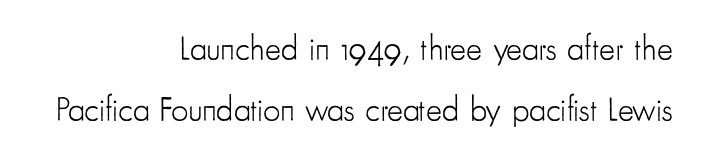
Q: Is the text bold? A: No.
Q: Is the text italic (slanted)? A: No, it is upright.
Q: Is the typeface a serif or a sans-serif typeface? A: Sans-serif.
Q: Is the text underlined? A: No.
Q: How is the paragraph aligned? A: Right-aligned.
Q: Is the spacing between letters normal or unusually wide? A: Normal.
Q: Width (condensed, normal, or wide)? A: Condensed.
Q: Stroke contrast? A: Low.
Q: x-height? A: Small.
Q: Monospaced? A: No.
